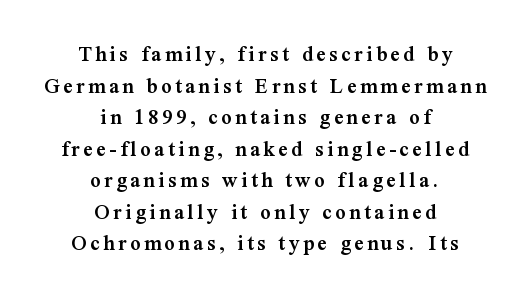
The image shows 23 px text type, upright; set centered, normal line spacing (1.37x), not underlined.
